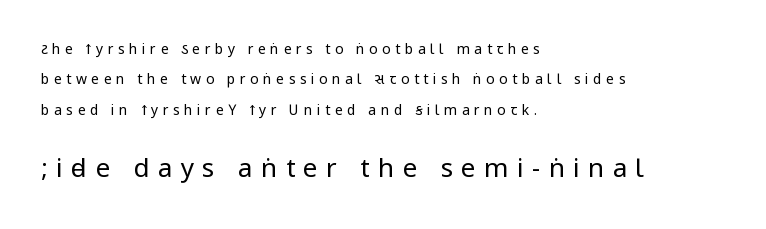
Q: Is the text bold? A: No.
Q: Is the text italic (slanted)? A: No, it is upright.
Q: Is the text underlined? A: No.
Q: How is the paragraph aligned? A: Left-aligned.
Q: Is the spacing between letters normal or unusually wide? A: Unusually wide.
Q: Is the spacing between lines tight, normal or loose? A: Loose.
Q: Which block of text is set in a larger size, the first (top) or the second (bottom)? A: The second (bottom) one.
